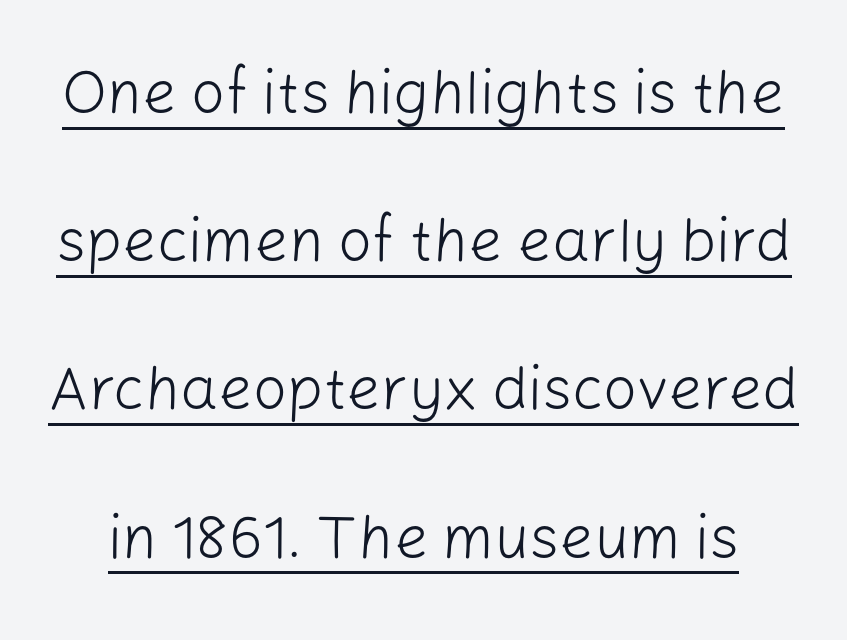
Stroke terminals: plain, sans-serif. Is the stroke heavy? The answer is a plain regular-or-lighter. The passage shown is underscored from start to finish. Think of a printed novel: that variable character pitch is what you see here. One glance says open: line gaps are wider than usual.
